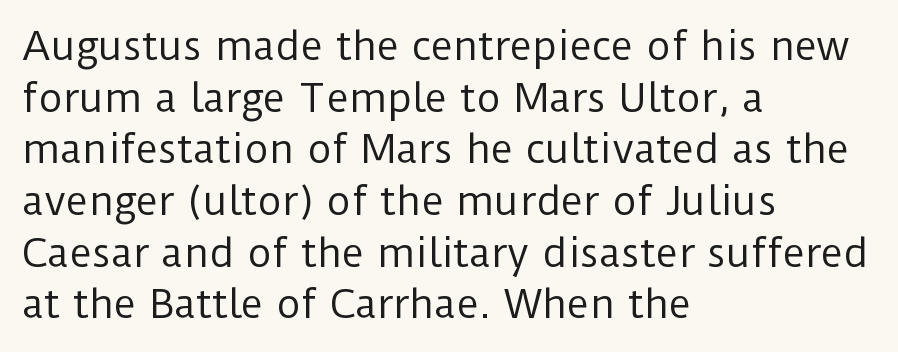
The image shows 38 px regular-weight sans-serif type, upright; set left-aligned, normal line spacing (1.36x), normal letter spacing, not underlined; low stroke contrast and a medium x-height.
